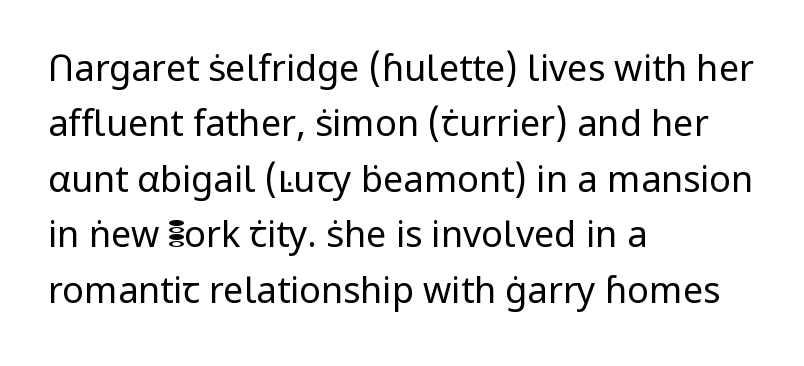
Q: Is the text bold? A: No.
Q: Is the text italic (slanted)? A: No, it is upright.
Q: Is the typeface a serif or a sans-serif typeface? A: Sans-serif.
Q: Is the text underlined? A: No.
Q: How is the paragraph aligned? A: Left-aligned.
Q: Is the spacing between letters normal or unusually wide? A: Normal.
Q: Is the spacing between lines tight, normal or loose? A: Normal.
Q: Width (condensed, normal, or wide)? A: Normal.
Q: Stroke contrast? A: Low.
Q: x-height? A: Medium.
Q: Monospaced? A: No.
